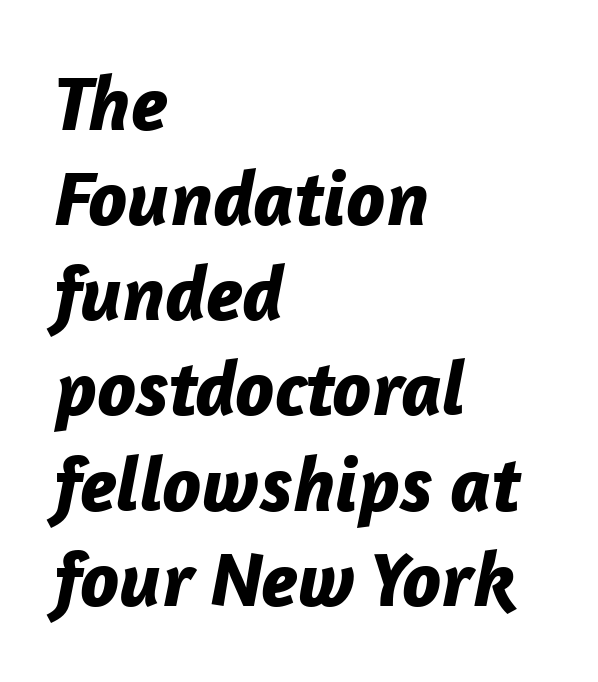
{"italic": "yes", "lean": "right", "slant_degrees": 12, "bold": "yes", "weight": "bold", "width": "normal", "stroke_contrast": "low", "x_height": "medium", "monospaced": "no", "underline": "no", "align": "left", "line_spacing_ratio": 1.22, "letter_spacing": "normal", "letter_spacing_em": 0.0, "glyph_px": 78}
